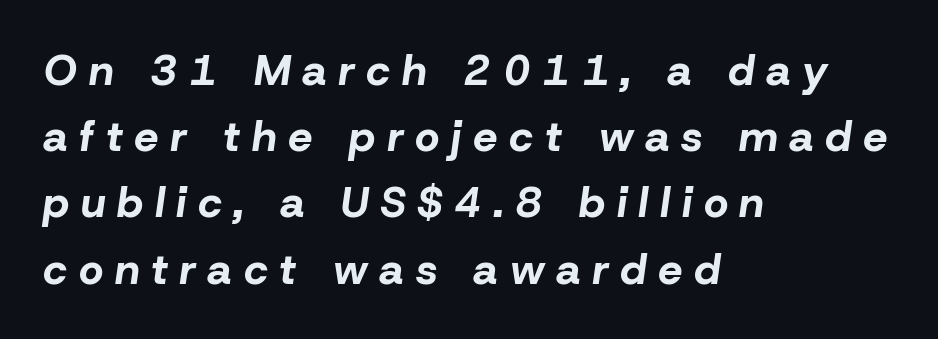
{"italic": "yes", "lean": "right", "slant_degrees": 8, "bold": "yes", "weight": "bold", "width": "normal", "stroke_contrast": "low", "x_height": "medium", "monospaced": "no", "underline": "no", "align": "left", "line_spacing": "normal", "line_spacing_ratio": 1.54, "letter_spacing": "wide", "letter_spacing_em": 0.27, "glyph_px": 43}
